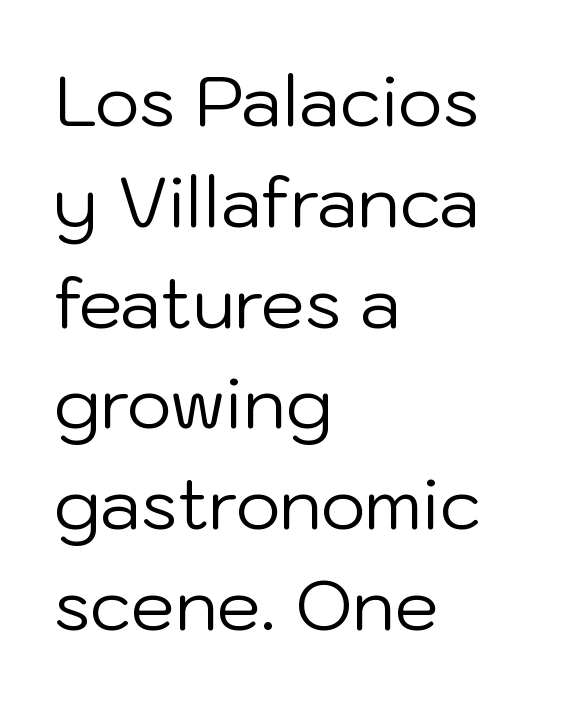
The image shows 70 px regular-weight sans-serif type, upright; set left-aligned, normal line spacing (1.44x), normal letter spacing, not underlined; low stroke contrast and a medium x-height.
